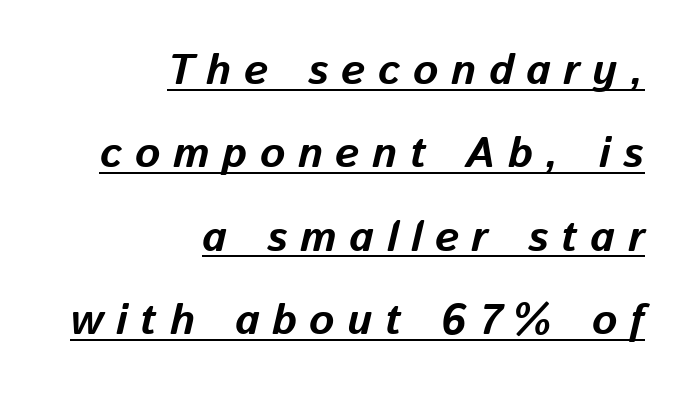
The image shows 43 px bold type, italic (leaning right); set right-aligned, loose line spacing (1.94x), unusually wide letter spacing (+0.29 em), underlined; low stroke contrast and a medium x-height.
